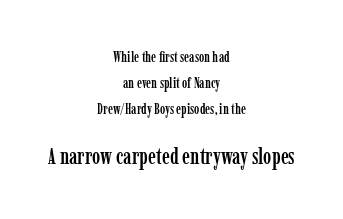
{"italic": "no", "underline": "no", "align": "center", "line_spacing_ratio": 1.85, "letter_spacing": "normal", "letter_spacing_em": 0.0, "larger_block": "second", "size_ratio": 1.57, "glyph_px": 22}
